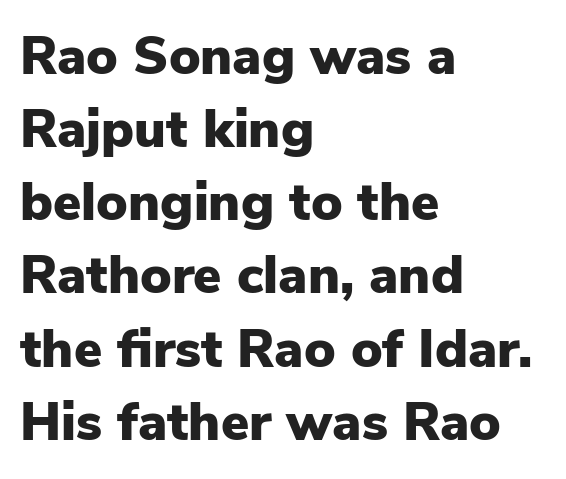
The image shows 53 px heavy sans-serif type, upright; set left-aligned, normal line spacing (1.38x), normal letter spacing, not underlined; low stroke contrast and a medium x-height.
